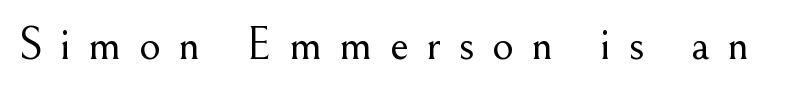
{"serif": "yes", "italic": "no", "bold": "no", "weight": "light", "width": "normal", "stroke_contrast": "medium", "x_height": "small", "monospaced": "no", "underline": "no", "letter_spacing": "wide", "letter_spacing_em": 0.37, "glyph_px": 47}
